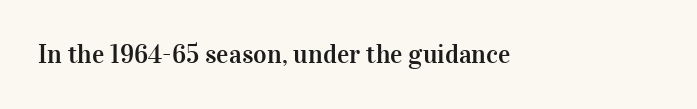
The image shows 26 px text type, upright; set normal letter spacing, not underlined.
